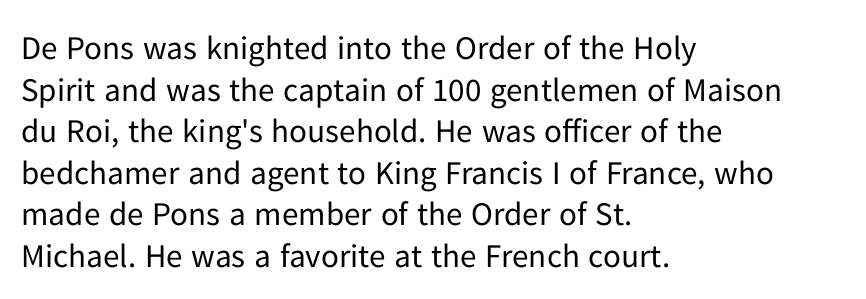
The weight would be labelled regular, book, light, or lighter still. These lines keep a tight, regular rhythm from letter to letter. The rendering uses natural spacing where letterforms have individual widths. A bare baseline throughout the passage. The typesetter chose a ragged-right arrangement here. The font's upright variant was chosen for this text.
